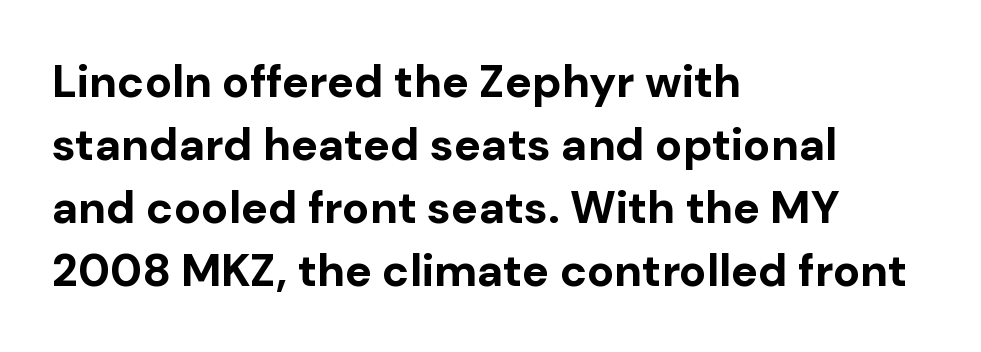
{"serif": "no", "italic": "no", "bold": "yes", "weight": "bold", "width": "normal", "stroke_contrast": "low", "x_height": "medium", "monospaced": "no", "underline": "no", "align": "left", "line_spacing": "normal", "line_spacing_ratio": 1.4, "letter_spacing": "normal", "letter_spacing_em": 0.0, "glyph_px": 45}
